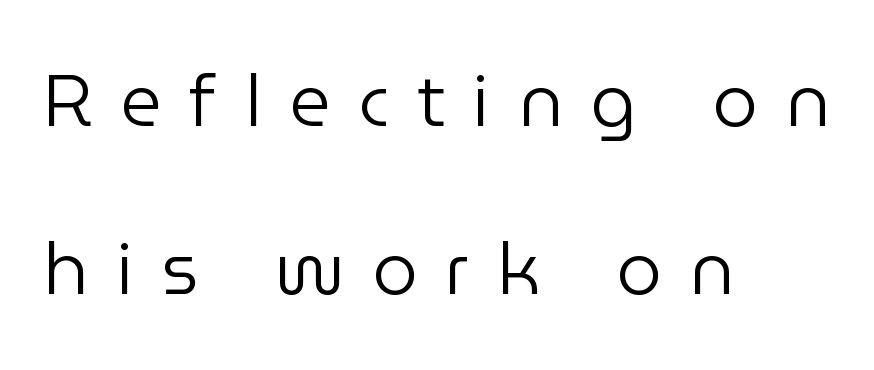
Q: Is the text bold? A: No.
Q: Is the text italic (slanted)? A: No, it is upright.
Q: Is the typeface a serif or a sans-serif typeface? A: Sans-serif.
Q: Is the text underlined? A: No.
Q: How is the paragraph aligned? A: Left-aligned.
Q: Is the spacing between letters normal or unusually wide? A: Unusually wide.
Q: Is the spacing between lines tight, normal or loose? A: Loose.
Q: Width (condensed, normal, or wide)? A: Normal.
Q: Stroke contrast? A: Low.
Q: x-height? A: Medium.
Q: Monospaced? A: No.
